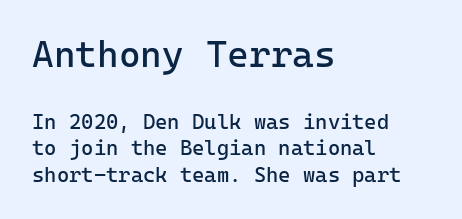
Q: Is the text bold? A: No.
Q: Is the text italic (slanted)? A: No, it is upright.
Q: Is the typeface a serif or a sans-serif typeface? A: Sans-serif.
Q: Is the text underlined? A: No.
Q: How is the paragraph aligned? A: Left-aligned.
Q: Is the spacing between letters normal or unusually wide? A: Normal.
Q: Is the spacing between lines tight, normal or loose? A: Normal.
Q: Which block of text is set in a larger size, the first (top) or the second (bottom)? A: The first (top) one.
Q: Width (condensed, normal, or wide)? A: Normal.
Q: Stroke contrast? A: Low.
Q: x-height? A: Medium.
Q: Monospaced? A: Yes.
